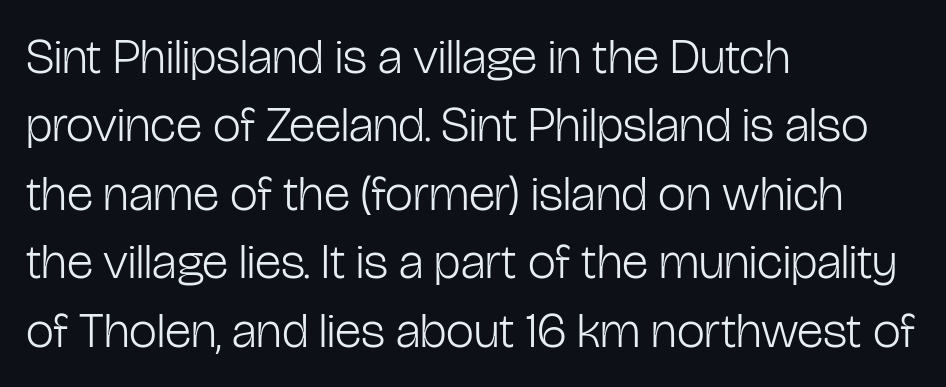
{"serif": "no", "italic": "no", "bold": "no", "weight": "light", "width": "condensed", "stroke_contrast": "low", "x_height": "medium", "monospaced": "no", "underline": "no", "align": "left", "line_spacing": "normal", "line_spacing_ratio": 1.37, "letter_spacing": "normal", "letter_spacing_em": 0.0, "glyph_px": 50}
